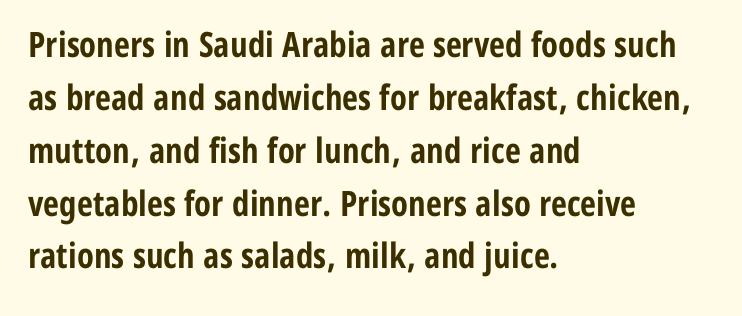
The image shows 35 px bold, condensed sans-serif type, upright; set left-aligned, normal line spacing (1.51x), normal letter spacing, not underlined; low stroke contrast and a medium x-height.
